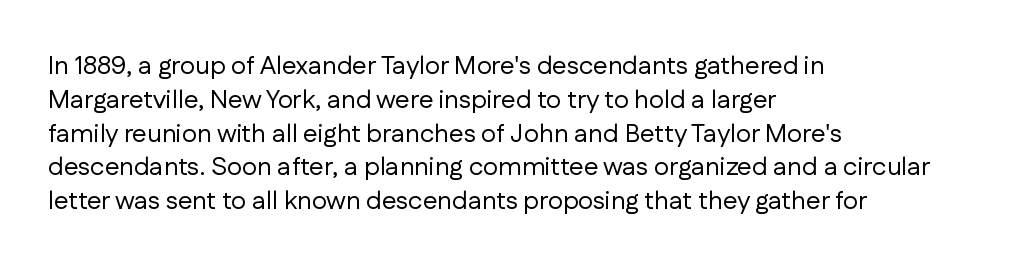
The image shows 26 px text type, upright; set left-aligned, normal line spacing (1.3x), normal letter spacing, not underlined.
